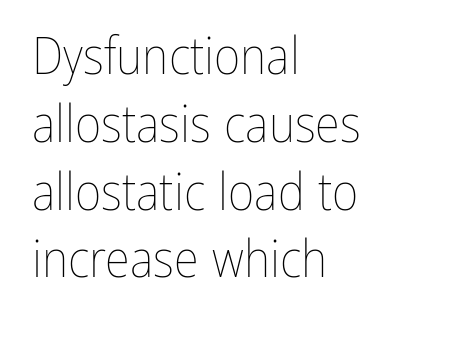
Horizontally, the lines are justified to the leading edge only. Varying glyph widths throughout — classic text-font behaviour. Nope, not italic — everything's standing straight. Letter spacing: default. The string is rendered with underlining switched off.
